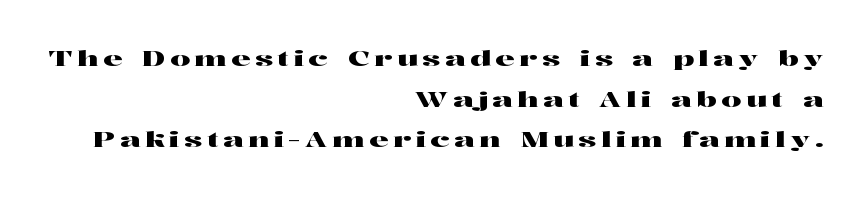
{"italic": "no", "underline": "no", "align": "right", "line_spacing_ratio": 1.85, "letter_spacing": "wide", "letter_spacing_em": 0.21, "glyph_px": 22}
